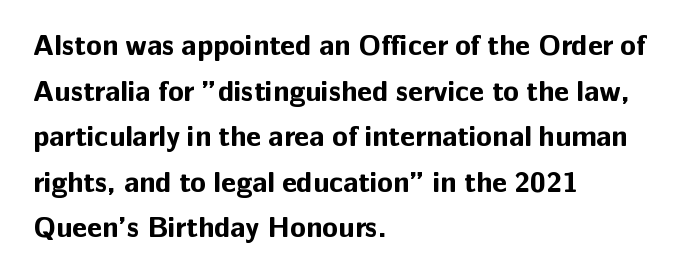
{"serif": "no", "italic": "no", "bold": "yes", "weight": "bold", "width": "normal", "stroke_contrast": "low", "x_height": "medium", "monospaced": "no", "underline": "no", "align": "left", "line_spacing": "normal", "line_spacing_ratio": 1.57, "letter_spacing": "normal", "letter_spacing_em": 0.0, "glyph_px": 29}
